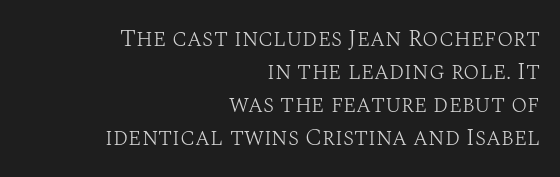
The image shows 24 px text type, upright; set right-aligned, normal line spacing (1.37x), normal letter spacing, not underlined.
